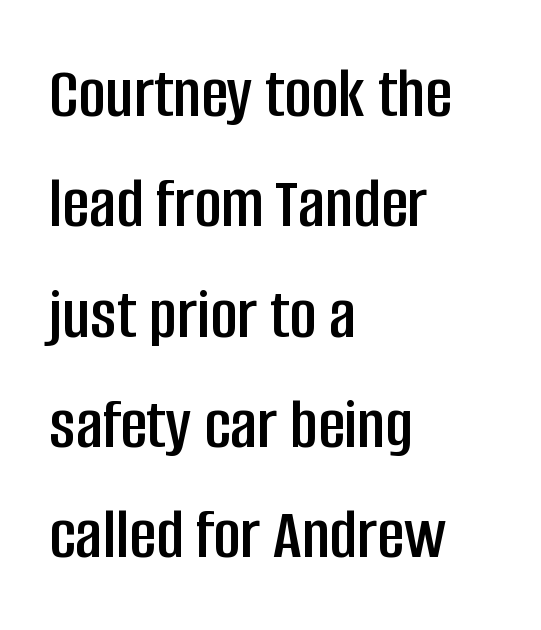
Q: Is the text italic (slanted)? A: No, it is upright.
Q: Is the typeface a serif or a sans-serif typeface? A: Sans-serif.
Q: Is the text underlined? A: No.
Q: How is the paragraph aligned? A: Left-aligned.
Q: Is the spacing between letters normal or unusually wide? A: Normal.
Q: Is the spacing between lines tight, normal or loose? A: Normal.
Q: Width (condensed, normal, or wide)? A: Condensed.
Q: Stroke contrast? A: Low.
Q: x-height? A: Large.
Q: Monospaced? A: No.
